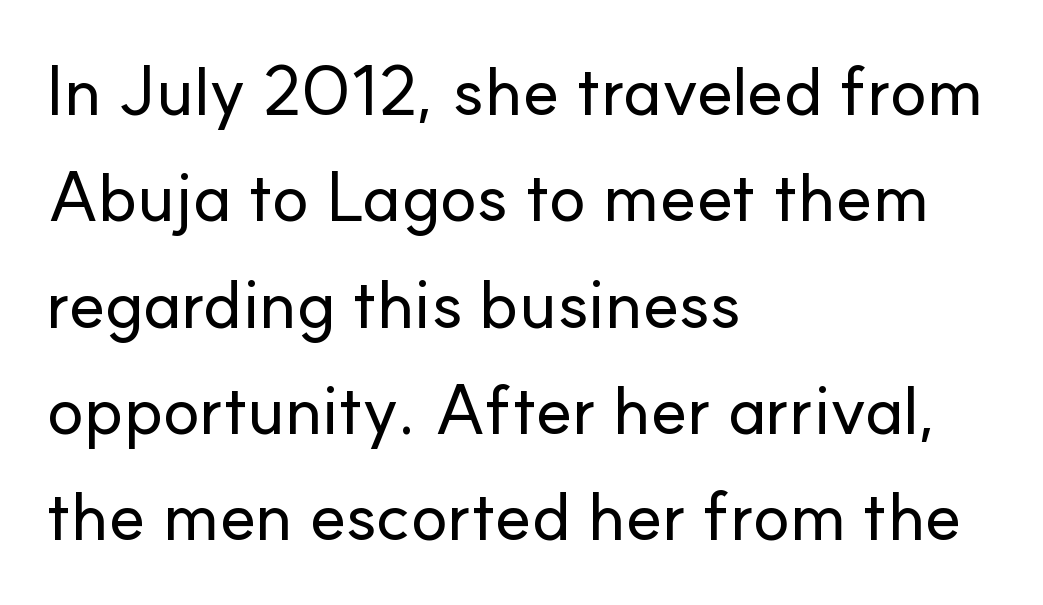
Q: Is the text italic (slanted)? A: No, it is upright.
Q: Is the typeface a serif or a sans-serif typeface? A: Sans-serif.
Q: Is the text underlined? A: No.
Q: How is the paragraph aligned? A: Left-aligned.
Q: Is the spacing between letters normal or unusually wide? A: Normal.
Q: Is the spacing between lines tight, normal or loose? A: Normal.
Q: Width (condensed, normal, or wide)? A: Normal.
Q: Stroke contrast? A: Low.
Q: x-height? A: Small.
Q: Monospaced? A: No.
